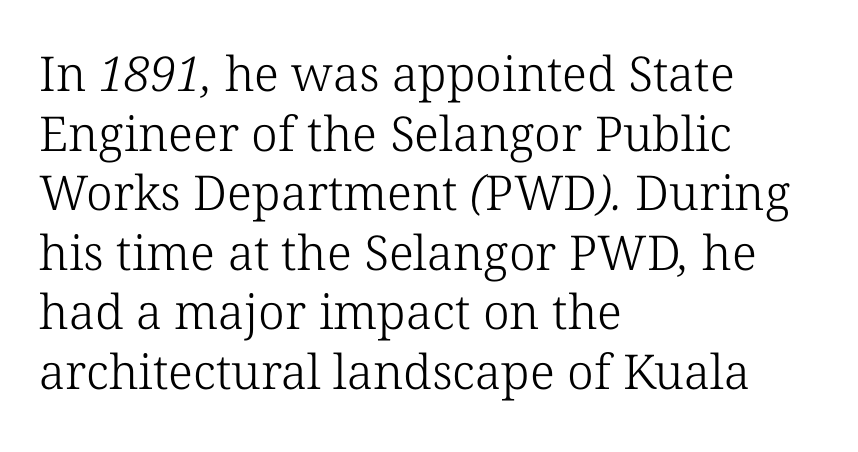
{"serif": "yes", "bold": "no", "weight": "light", "width": "normal", "stroke_contrast": "low", "x_height": "medium", "monospaced": "no", "underline": "no", "align": "left", "line_spacing_ratio": 1.24, "letter_spacing": "normal", "letter_spacing_em": 0.0, "glyph_px": 48}
